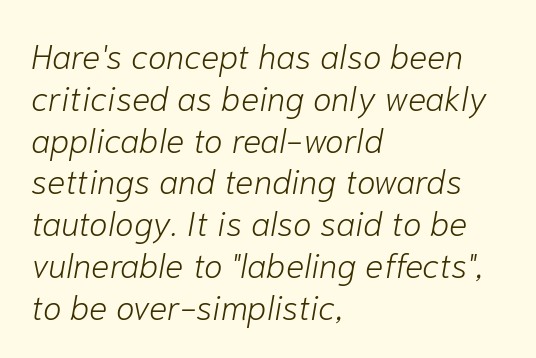
In terms of letterspacing, this is plain default setting. This is not heavy type; no bold has been used. Characters are canted at an angle relative to the baseline's perpendicular. Casual observation: everything's shoved over to the left.
